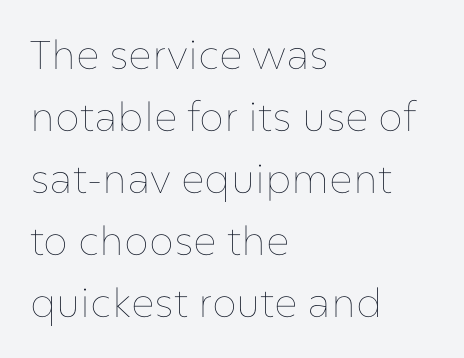
The image shows 40 px thin type, upright; set left-aligned, normal line spacing (1.55x), normal letter spacing, not underlined; low stroke contrast and a medium x-height.
